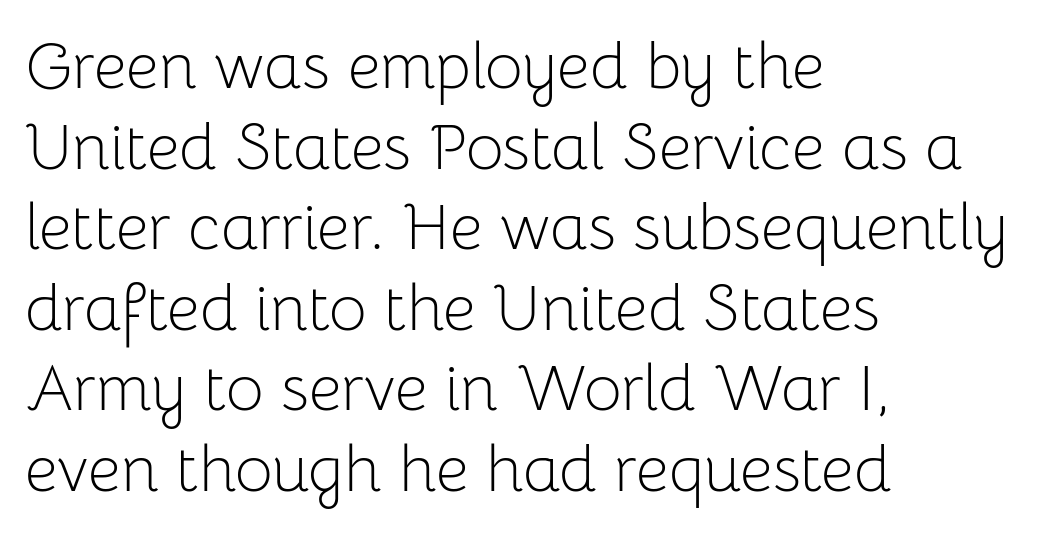
Q: Is the text bold? A: No.
Q: Is the text italic (slanted)? A: No, it is upright.
Q: Is the typeface a serif or a sans-serif typeface? A: Sans-serif.
Q: Is the text underlined? A: No.
Q: How is the paragraph aligned? A: Left-aligned.
Q: Is the spacing between letters normal or unusually wide? A: Normal.
Q: Width (condensed, normal, or wide)? A: Normal.
Q: Stroke contrast? A: Low.
Q: x-height? A: Medium.
Q: Monospaced? A: No.
